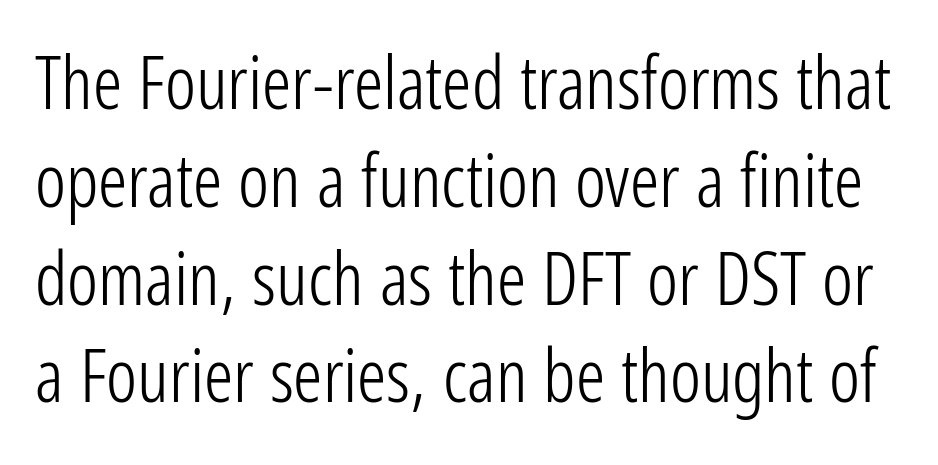
{"serif": "no", "italic": "no", "bold": "no", "weight": "light", "width": "condensed", "stroke_contrast": "low", "x_height": "medium", "monospaced": "no", "underline": "no", "line_spacing": "normal", "line_spacing_ratio": 1.34, "letter_spacing": "normal", "letter_spacing_em": 0.0, "glyph_px": 73}
